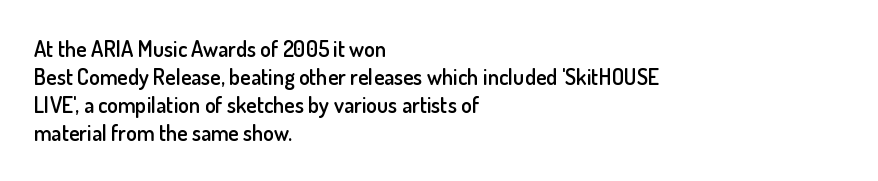
{"italic": "no", "bold": "semi", "underline": "no", "align": "left", "line_spacing": "normal", "line_spacing_ratio": 1.27, "letter_spacing": "normal", "letter_spacing_em": 0.0, "glyph_px": 22}
